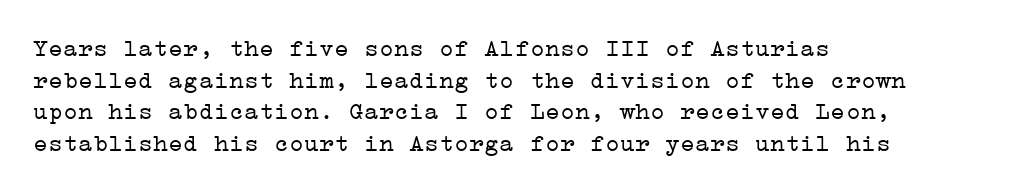
Q: Is the text bold? A: No.
Q: Is the text italic (slanted)? A: No, it is upright.
Q: Is the text underlined? A: No.
Q: How is the paragraph aligned? A: Left-aligned.
Q: Is the spacing between letters normal or unusually wide? A: Normal.
Q: Is the spacing between lines tight, normal or loose? A: Normal.
